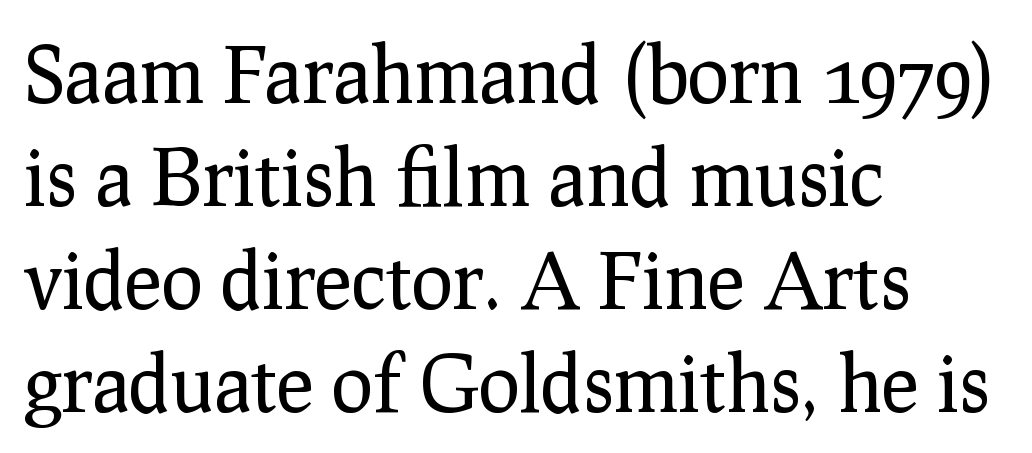
Q: Is the text bold? A: No.
Q: Is the text italic (slanted)? A: No, it is upright.
Q: Is the typeface a serif or a sans-serif typeface? A: Serif.
Q: Is the text underlined? A: No.
Q: How is the paragraph aligned? A: Left-aligned.
Q: Is the spacing between letters normal or unusually wide? A: Normal.
Q: Is the spacing between lines tight, normal or loose? A: Normal.
Q: Width (condensed, normal, or wide)? A: Normal.
Q: Stroke contrast? A: Low.
Q: x-height? A: Medium.
Q: Monospaced? A: No.
